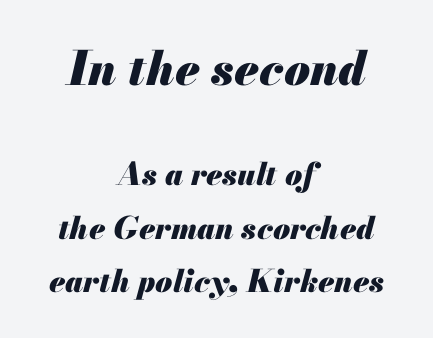
The image shows 47 px heavy type, italic (leaning right); set centered, line spacing 1.72x, normal letter spacing, not underlined; the first (top) block is 1.52x larger; medium stroke contrast and a small x-height.
